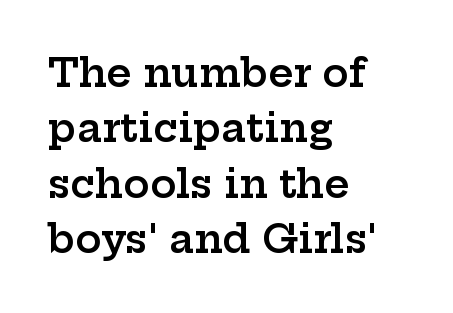
The image shows 39 px semibold, wide serif type, upright; set left-aligned, normal line spacing (1.42x), normal letter spacing, not underlined; low stroke contrast and a medium x-height.
